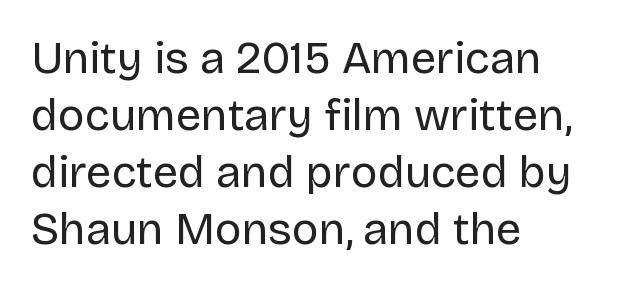
Q: Is the text bold? A: No.
Q: Is the text italic (slanted)? A: No, it is upright.
Q: Is the typeface a serif or a sans-serif typeface? A: Sans-serif.
Q: Is the text underlined? A: No.
Q: How is the paragraph aligned? A: Left-aligned.
Q: Is the spacing between letters normal or unusually wide? A: Normal.
Q: Is the spacing between lines tight, normal or loose? A: Normal.
Q: Width (condensed, normal, or wide)? A: Normal.
Q: Stroke contrast? A: Low.
Q: x-height? A: Large.
Q: Monospaced? A: No.
